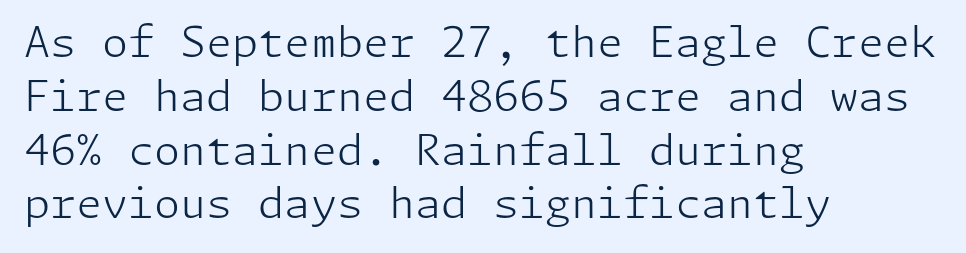
The image shows 42 px light sans-serif type, upright; set left-aligned, normal line spacing (1.28x), normal letter spacing, not underlined; low stroke contrast and a medium x-height.
